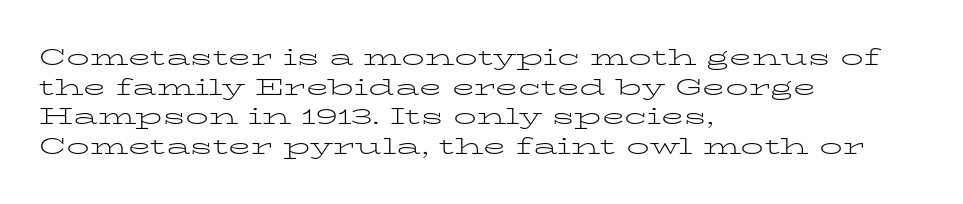
The lines sit at an ordinary, default distance from one another. The rag falls on the right side of this text block. The characters are drawn with everyday or finer stroke widths. Descender tails drop into unmarked territory.
